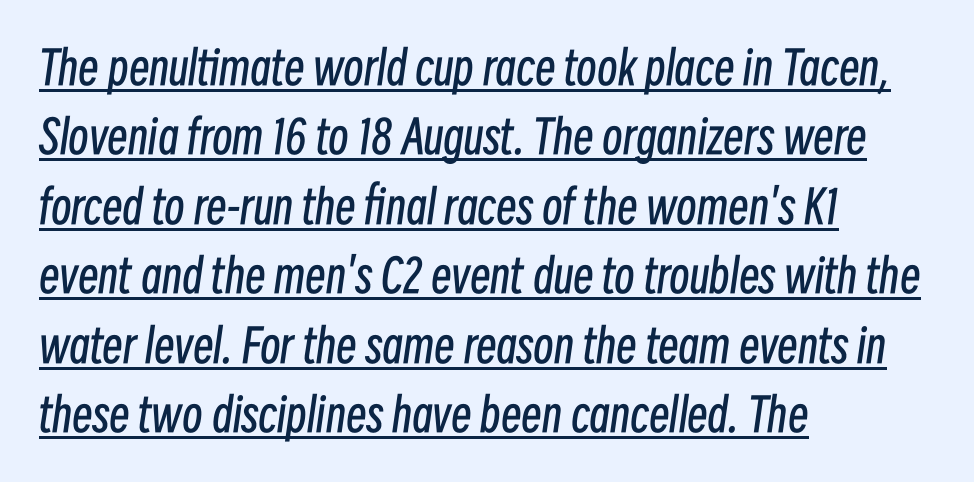
It's the slanting kind of type. A normal amount of white space separates one row of letters from the next. Layout note: lines flush left. These lines are rendered in a variable-pitch font. Between one letter and the next there's only the usual sliver of space. Underline: present.
